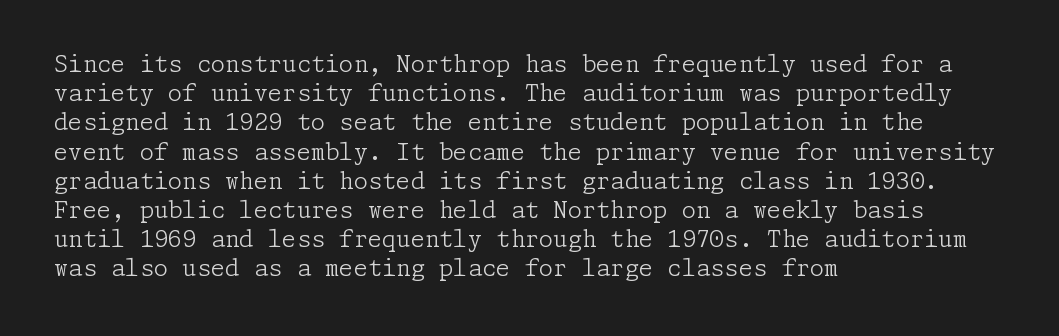
{"italic": "no", "bold": "no", "underline": "no", "align": "left", "line_spacing": "normal", "line_spacing_ratio": 1.27, "letter_spacing": "normal", "letter_spacing_em": 0.0, "glyph_px": 23}
